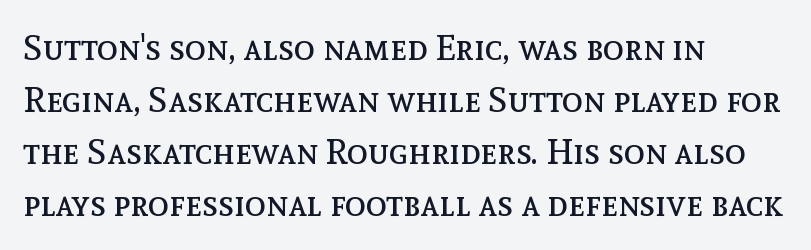
Do the characters align in a grid? No, the font is proportional. Characters remain perfectly vertical along every line. The passage shown is not bold in any degree. These lines are set flush left with a ragged right edge. A clean baseline with only descenders dipping below it.
